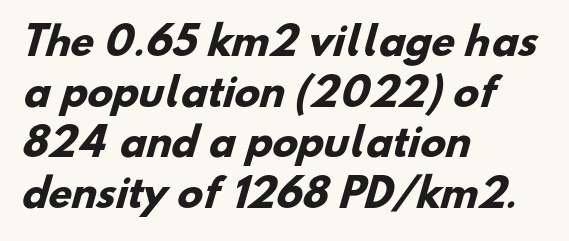
The image shows 38 px heavy sans-serif type; set left-aligned, normal line spacing (1.33x), normal letter spacing, not underlined; low stroke contrast and a small x-height.
